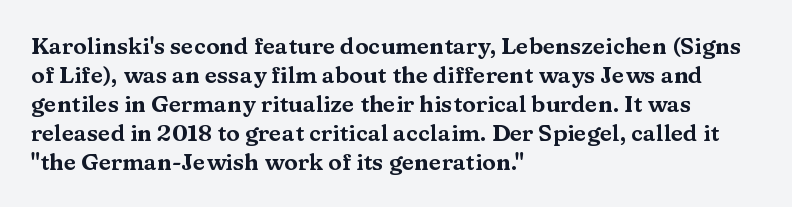
The image shows 23 px text type, upright; set left-aligned, normal line spacing (1.26x), normal letter spacing, not underlined.
